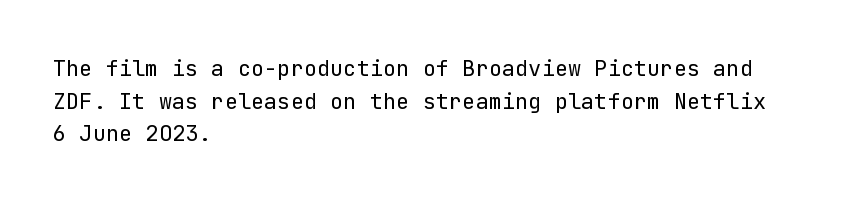
{"italic": "no", "bold": "no", "underline": "no", "align": "left", "line_spacing": "normal", "line_spacing_ratio": 1.48, "letter_spacing": "normal", "letter_spacing_em": 0.0, "glyph_px": 22}
